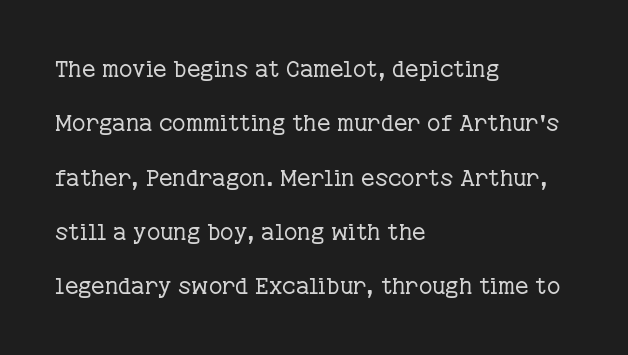
Nobody touched the tracking dial on this one. Clear beneath every line of the passage. On a weight scale, this lands at 450 or below. Interline gaps are noticeably wide in this sample. The lettering holds an erect, upright posture throughout. Horizontally, the lines are justified to the leading edge only.
